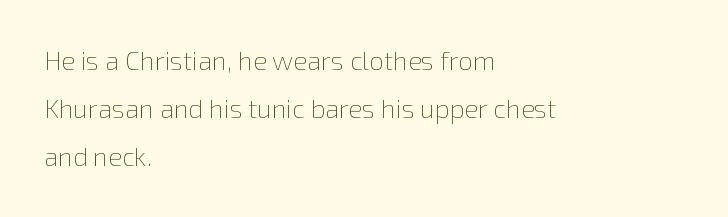
{"italic": "no", "bold": "no", "underline": "no", "align": "left", "line_spacing_ratio": 1.85, "letter_spacing": "normal", "letter_spacing_em": 0.0, "glyph_px": 26}
